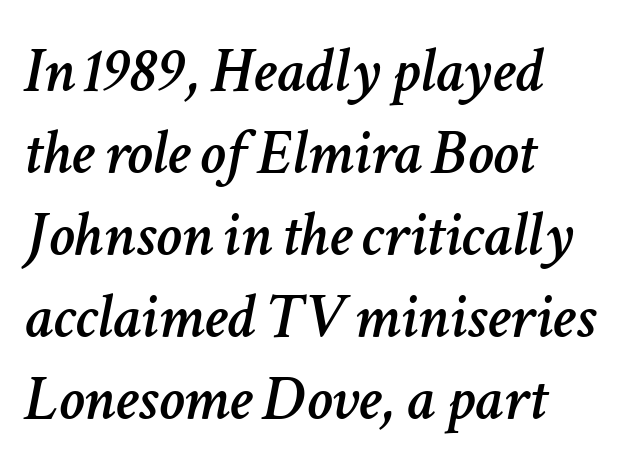
The image shows 65 px text type, italic (leaning right); set left-aligned, normal line spacing (1.26x), normal letter spacing, not underlined; low stroke contrast and a medium x-height.
